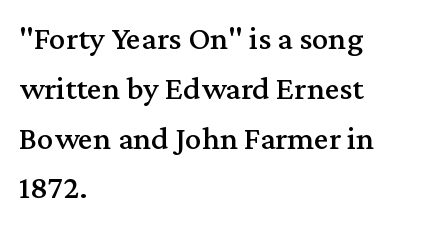
The rendering keeps characters at their native spacing. Clear beneath every line of the passage. The typography opts for an upright posture over an oblique one. The lines are quadded left. The face used here is proportionally spaced, like ordinary book or web type.
